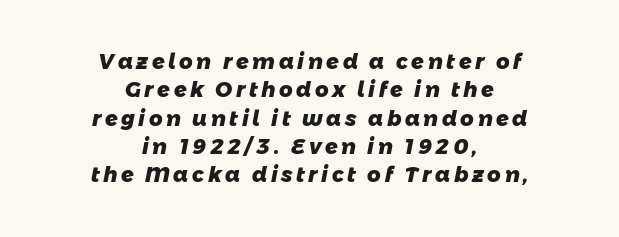
{"bold": "yes", "underline": "no", "align": "center", "line_spacing": "normal", "line_spacing_ratio": 1.35, "glyph_px": 21}
